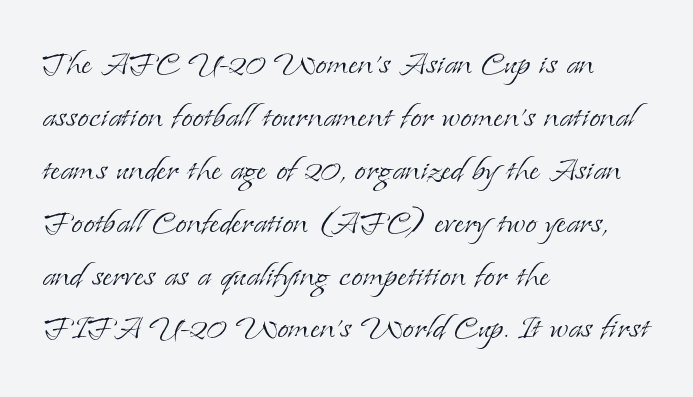
Q: Is the text bold? A: No.
Q: Is the text italic (slanted)? A: Yes.
Q: Is the typeface a serif or a sans-serif typeface? A: Serif.
Q: Is the text underlined? A: No.
Q: How is the paragraph aligned? A: Left-aligned.
Q: Is the spacing between letters normal or unusually wide? A: Normal.
Q: Is the spacing between lines tight, normal or loose? A: Normal.
Q: Width (condensed, normal, or wide)? A: Normal.
Q: Stroke contrast? A: Low.
Q: x-height? A: Small.
Q: Monospaced? A: No.
